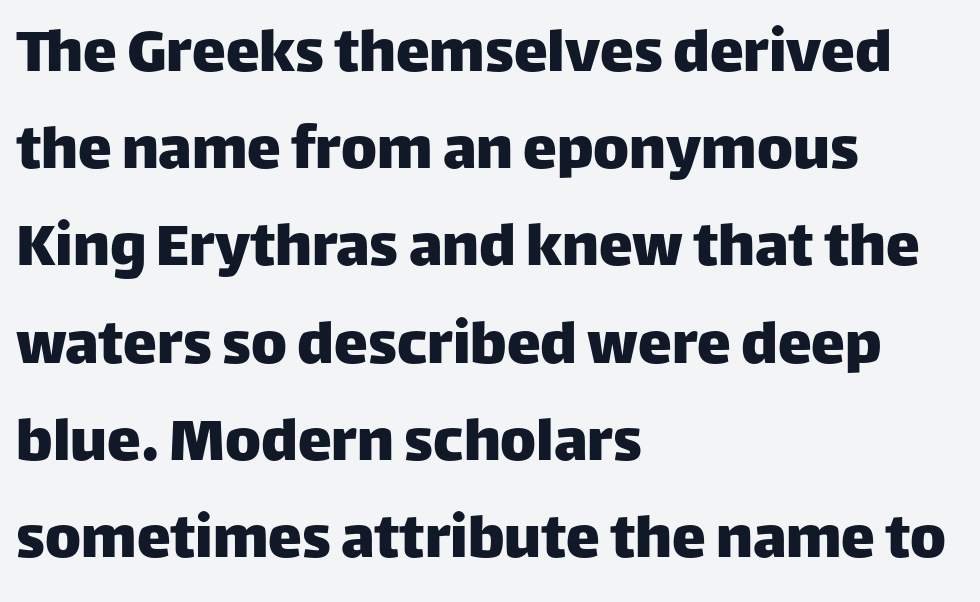
The image shows 68 px sans-serif type, upright; set left-aligned, normal line spacing (1.43x), normal letter spacing, not underlined; low stroke contrast and a large x-height.
